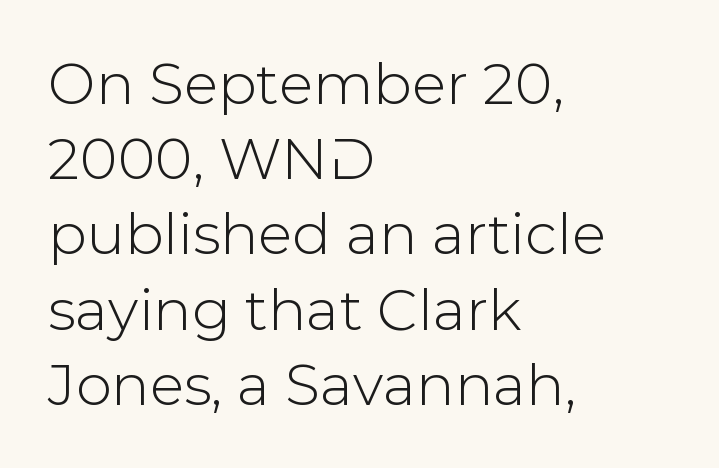
Q: Is the text italic (slanted)? A: No, it is upright.
Q: Is the typeface a serif or a sans-serif typeface? A: Sans-serif.
Q: Is the text underlined? A: No.
Q: How is the paragraph aligned? A: Left-aligned.
Q: Is the spacing between letters normal or unusually wide? A: Normal.
Q: Is the spacing between lines tight, normal or loose? A: Normal.
Q: Width (condensed, normal, or wide)? A: Normal.
Q: Stroke contrast? A: Low.
Q: x-height? A: Medium.
Q: Monospaced? A: No.
